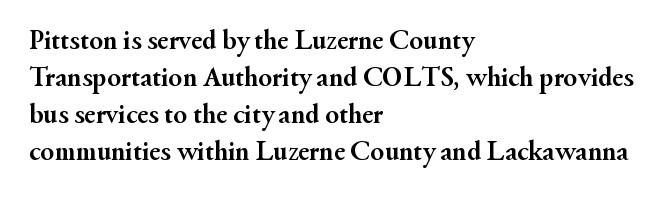
Q: Is the text bold? A: Yes.
Q: Is the text italic (slanted)? A: No, it is upright.
Q: Is the typeface a serif or a sans-serif typeface? A: Serif.
Q: Is the text underlined? A: No.
Q: How is the paragraph aligned? A: Left-aligned.
Q: Is the spacing between letters normal or unusually wide? A: Normal.
Q: Is the spacing between lines tight, normal or loose? A: Normal.
Q: Width (condensed, normal, or wide)? A: Normal.
Q: Stroke contrast? A: Medium.
Q: x-height? A: Small.
Q: Monospaced? A: No.
